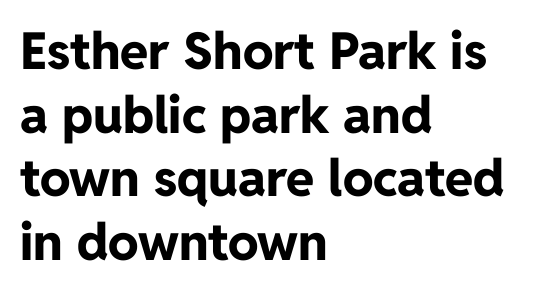
The letters sit at their default tracking, neither squeezed nor spread. Italic: no, the glyphs are upright roman. Here the designer chose a conventional face with non-uniform glyph widths. Each row of text sits above clean, open space. Does the copy run flush right? No — it runs flush left.
